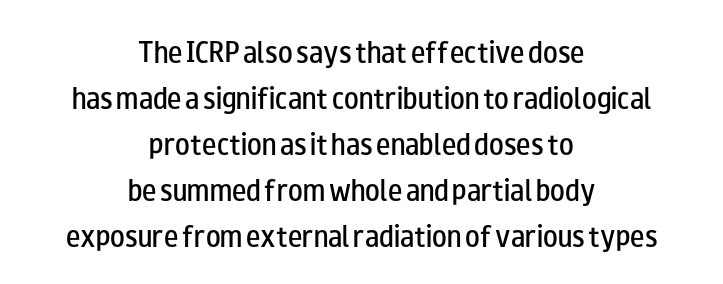
Q: Is the text bold? A: Semi-bold.
Q: Is the text italic (slanted)? A: No, it is upright.
Q: Is the text underlined? A: No.
Q: How is the paragraph aligned? A: Centered.
Q: Is the spacing between letters normal or unusually wide? A: Normal.
Q: Is the spacing between lines tight, normal or loose? A: Loose.
